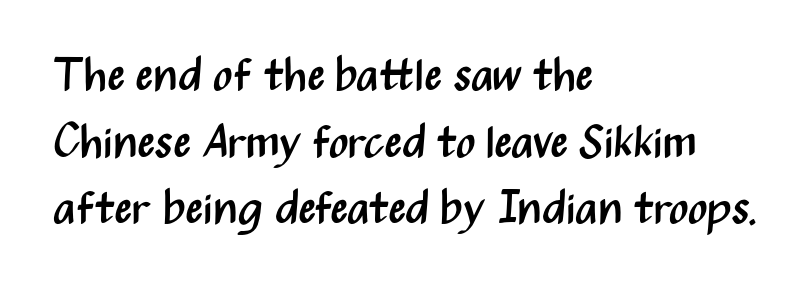
Q: Is the text bold? A: No.
Q: Is the text italic (slanted)? A: No, it is upright.
Q: Is the typeface a serif or a sans-serif typeface? A: Sans-serif.
Q: Is the text underlined? A: No.
Q: How is the paragraph aligned? A: Left-aligned.
Q: Is the spacing between letters normal or unusually wide? A: Normal.
Q: Is the spacing between lines tight, normal or loose? A: Normal.
Q: Width (condensed, normal, or wide)? A: Condensed.
Q: Stroke contrast? A: Medium.
Q: x-height? A: Medium.
Q: Monospaced? A: No.
